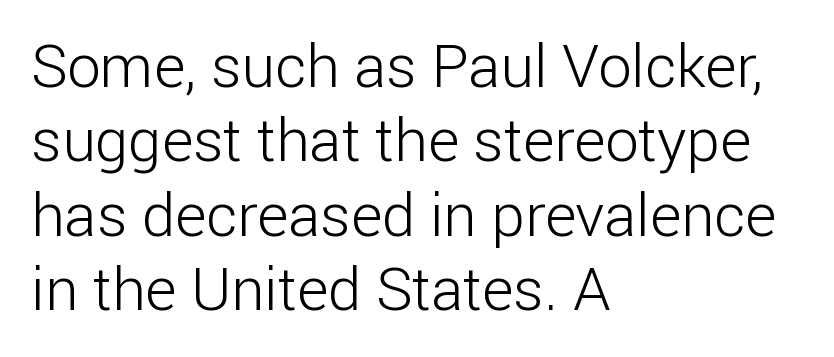
How are the letters spaced? Ordinarily, with no added tracking. The lines in this sample share a left origin and differ only in where they stop. A sans-serif font was chosen for this passage. This is roman type, the default non-slanted kind. A typesetter would call this proportional, since set widths differ per character. No chunkiness to these letters — they're not bold.
